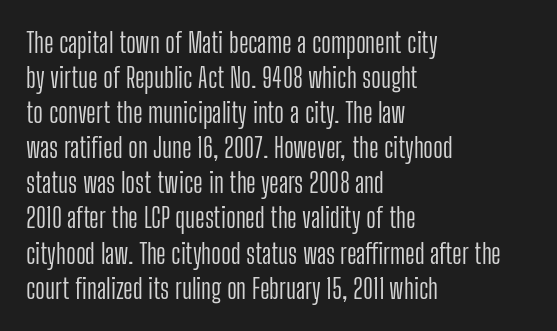
Q: Is the text bold? A: No.
Q: Is the text italic (slanted)? A: No, it is upright.
Q: Is the text underlined? A: No.
Q: How is the paragraph aligned? A: Left-aligned.
Q: Is the spacing between letters normal or unusually wide? A: Normal.
Q: Is the spacing between lines tight, normal or loose? A: Normal.
